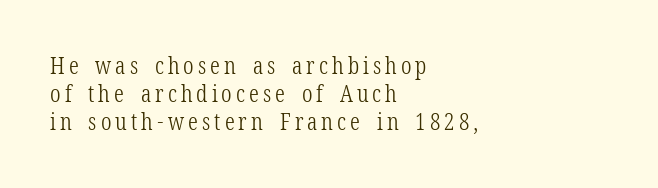
{"italic": "no", "bold": "no", "underline": "no", "align": "left", "line_spacing_ratio": 1.16, "glyph_px": 24}
